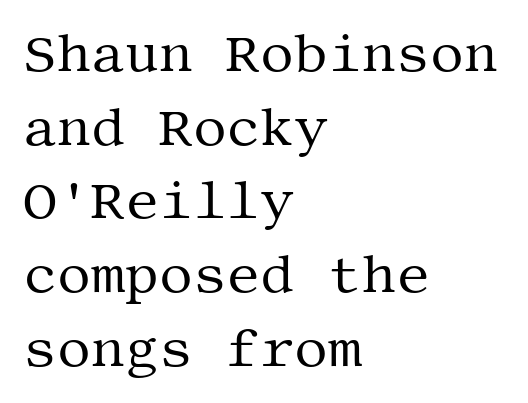
Q: Is the text bold? A: No.
Q: Is the text italic (slanted)? A: No, it is upright.
Q: Is the typeface a serif or a sans-serif typeface? A: Serif.
Q: Is the text underlined? A: No.
Q: How is the paragraph aligned? A: Left-aligned.
Q: Is the spacing between letters normal or unusually wide? A: Normal.
Q: Is the spacing between lines tight, normal or loose? A: Normal.
Q: Width (condensed, normal, or wide)? A: Normal.
Q: Stroke contrast? A: Medium.
Q: x-height? A: Large.
